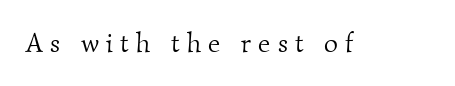
Q: Is the text bold? A: No.
Q: Is the text underlined? A: No.
Q: Is the spacing between letters normal or unusually wide? A: Unusually wide.
